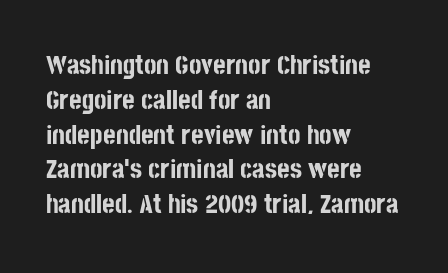
The words here are not underlined. Style check: upright. Typesetter's note: full bold, strokes at maximum text heaviness. Left-aligned paragraph, ragged on the right. One glance says typical: line gaps are just what's usual. Look at the tracking — it's just the regular setting, nothing added.
